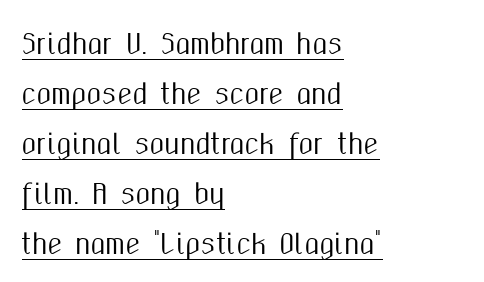
{"italic": "no", "underline": "yes", "align": "left", "line_spacing_ratio": 1.85, "letter_spacing": "normal", "letter_spacing_em": 0.0, "glyph_px": 27}
